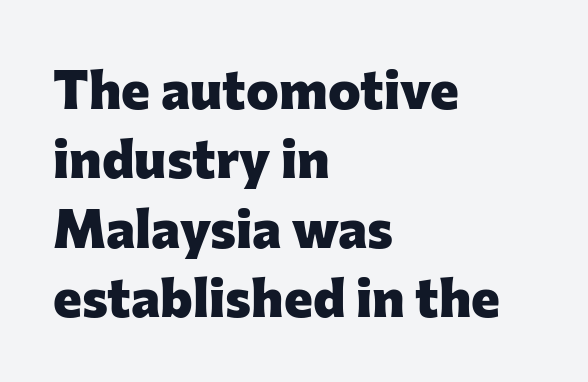
The image shows 55 px heavy sans-serif type, upright; set left-aligned, normal line spacing (1.26x), normal letter spacing, not underlined; low stroke contrast and a medium x-height.
